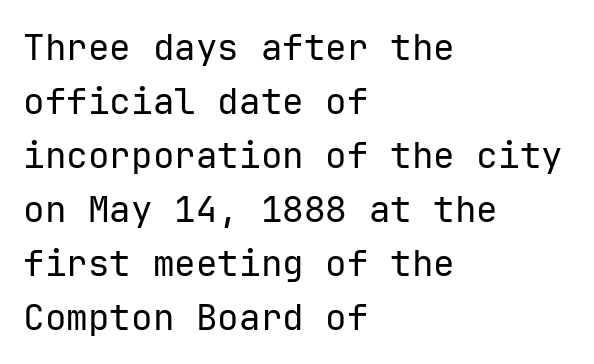
{"serif": "no", "italic": "no", "bold": "no", "weight": "regular", "width": "normal", "stroke_contrast": "low", "x_height": "medium", "monospaced": "yes", "underline": "no", "align": "left", "line_spacing": "normal", "line_spacing_ratio": 1.5, "letter_spacing": "normal", "letter_spacing_em": 0.0, "glyph_px": 36}
